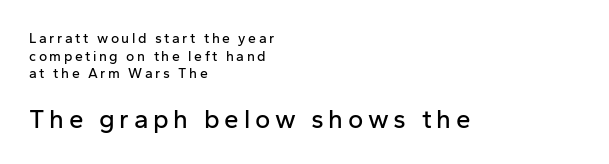
{"italic": "no", "underline": "no", "align": "left", "line_spacing": "normal", "line_spacing_ratio": 1.26, "larger_block": "second", "size_ratio": 1.86, "glyph_px": 26}
